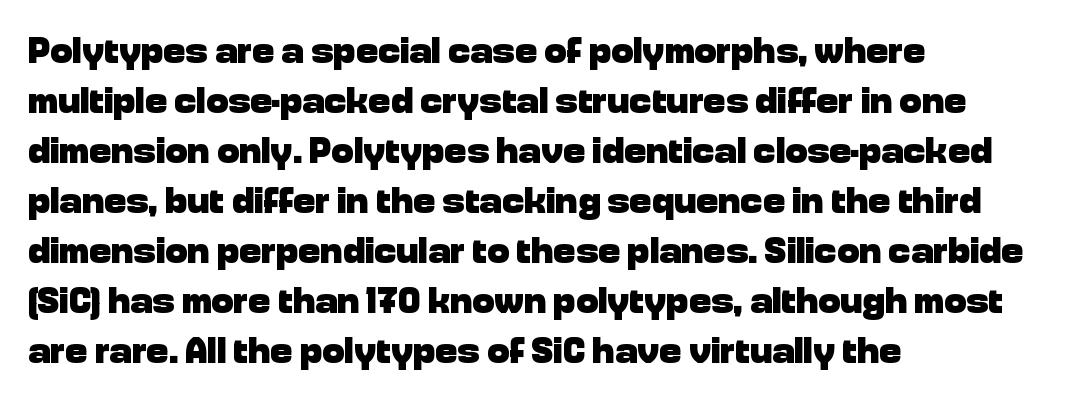
{"serif": "no", "italic": "no", "bold": "yes", "weight": "heavy", "width": "normal", "stroke_contrast": "low", "x_height": "medium", "monospaced": "no", "underline": "no", "align": "left", "line_spacing": "normal", "line_spacing_ratio": 1.35, "letter_spacing": "normal", "letter_spacing_em": 0.0, "glyph_px": 37}
